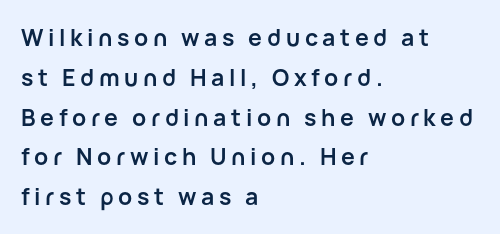
Words float on clear page, feet unadorned. Heavy-handed strokes throughout: this text is bold. These lines have a slow, spaced-out rhythm from letter to letter. Casual observation: everything's shoved over to the left. Every character sits straight up, as roman type does.
